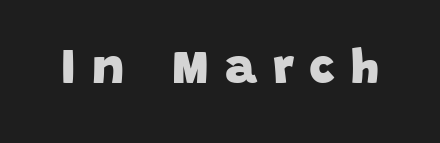
Q: Is the text bold? A: Yes.
Q: Is the typeface a serif or a sans-serif typeface? A: Sans-serif.
Q: Is the text underlined? A: No.
Q: Is the spacing between letters normal or unusually wide? A: Unusually wide.
Q: Width (condensed, normal, or wide)? A: Normal.
Q: Stroke contrast? A: Low.
Q: x-height? A: Large.
Q: Monospaced? A: No.
